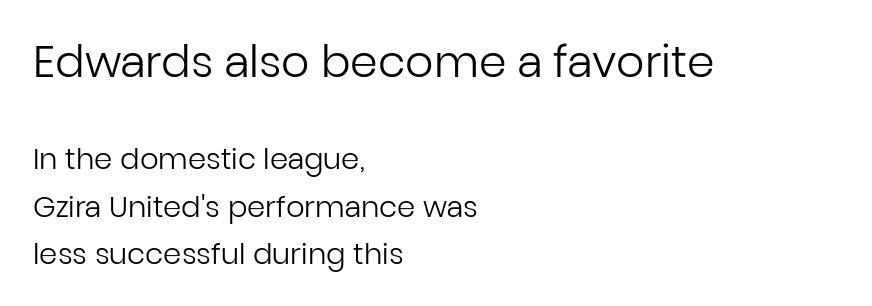
Weight: regular or lighter. Caption: standard tracking, unaltered. Typeset ragged right — the left edge is the straight one. The letters stand upright; this is a roman face. Nobody drew a line under any word here. Look at the bottom of the vertical strokes: they stop flat, with no serifs.
